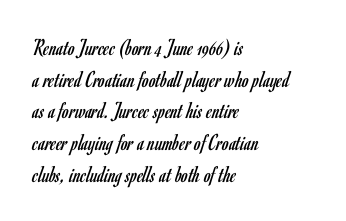
Leftover space on each line is placed entirely after the last word. The typesetting does not lean heavy: it is not bold. Honestly, the letter spacing is just normal — you wouldn't notice it. Underline: absent.
